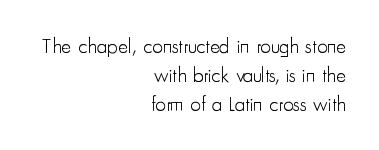
{"italic": "no", "bold": "no", "underline": "no", "align": "right", "line_spacing": "normal", "line_spacing_ratio": 1.38, "letter_spacing": "normal", "letter_spacing_em": 0.0, "glyph_px": 21}
